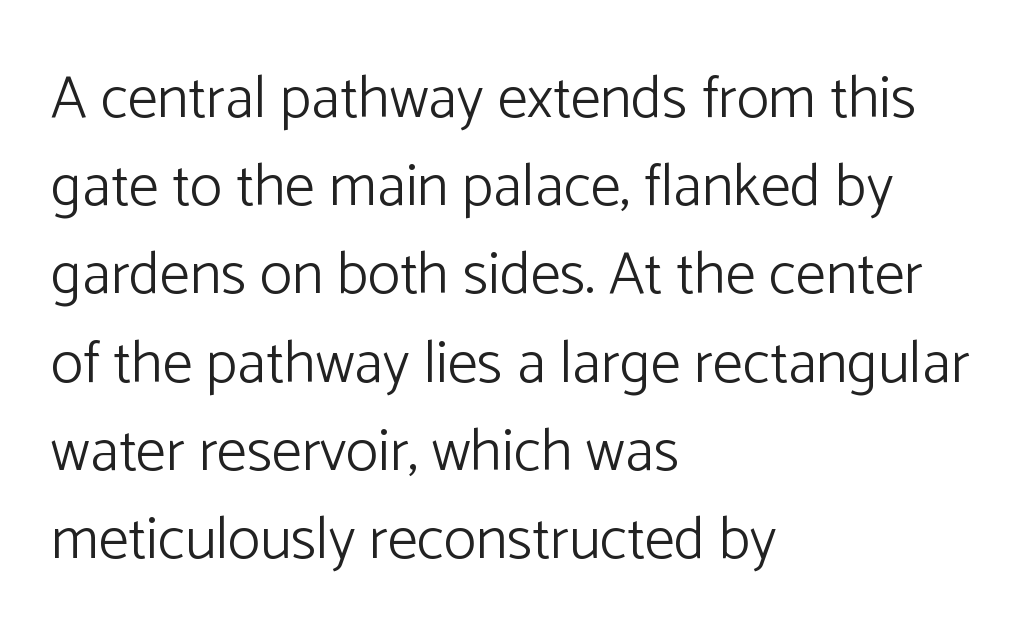
Does extra space separate the letters? No, they use regular spacing. These lines are rendered in a variable-pitch font. Alignment: flush left. Stroke terminals: plain, sans-serif. The lines sit at an ordinary, default distance from one another. No chunkiness to these letters — they're not bold.
